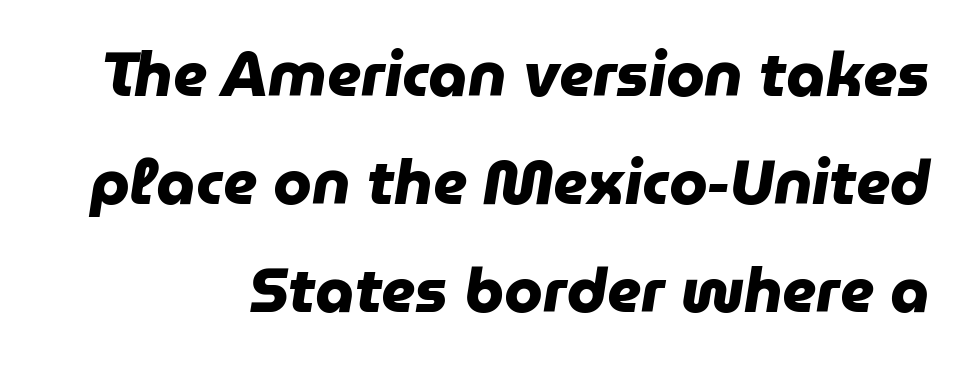
Q: Is the text bold? A: Yes.
Q: Is the typeface a serif or a sans-serif typeface? A: Sans-serif.
Q: Is the text underlined? A: No.
Q: How is the paragraph aligned? A: Right-aligned.
Q: Is the spacing between letters normal or unusually wide? A: Normal.
Q: Width (condensed, normal, or wide)? A: Normal.
Q: Stroke contrast? A: Low.
Q: x-height? A: Medium.
Q: Monospaced? A: No.
